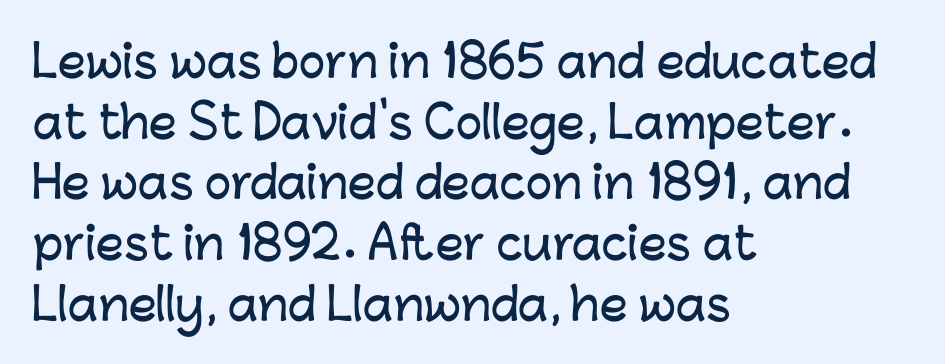
{"serif": "no", "italic": "no", "width": "normal", "stroke_contrast": "low", "x_height": "medium", "monospaced": "no", "underline": "no", "align": "left", "line_spacing": "normal", "line_spacing_ratio": 1.38, "letter_spacing": "normal", "letter_spacing_em": 0.0, "glyph_px": 44}
